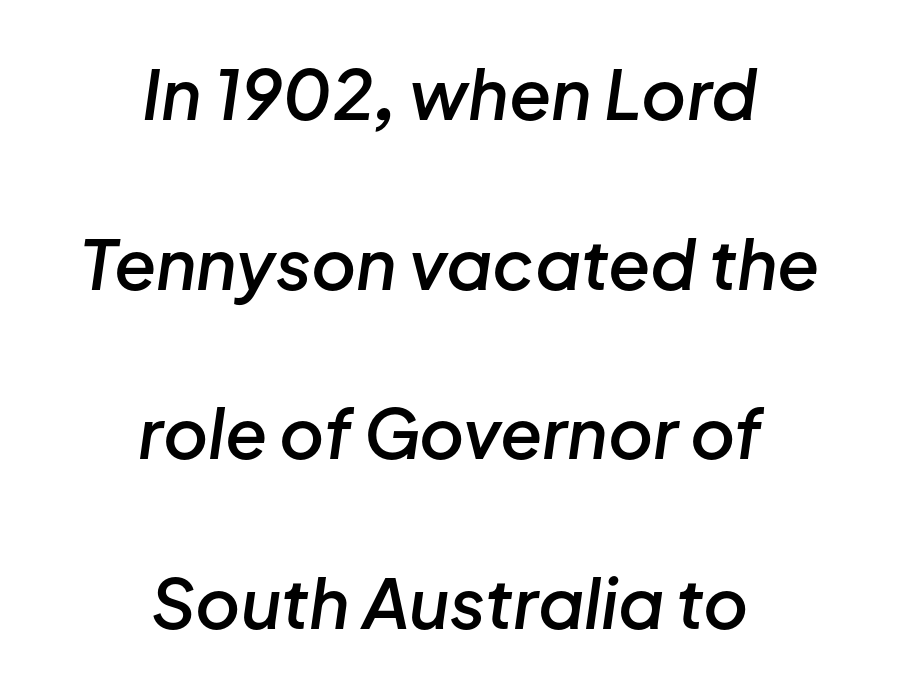
{"italic": "yes", "lean": "right", "slant_degrees": 8, "bold": "semi", "weight": "semibold", "width": "normal", "stroke_contrast": "low", "x_height": "medium", "monospaced": "no", "underline": "no", "align": "center", "line_spacing": "loose", "line_spacing_ratio": 2.46, "letter_spacing": "normal", "letter_spacing_em": 0.0, "glyph_px": 69}
